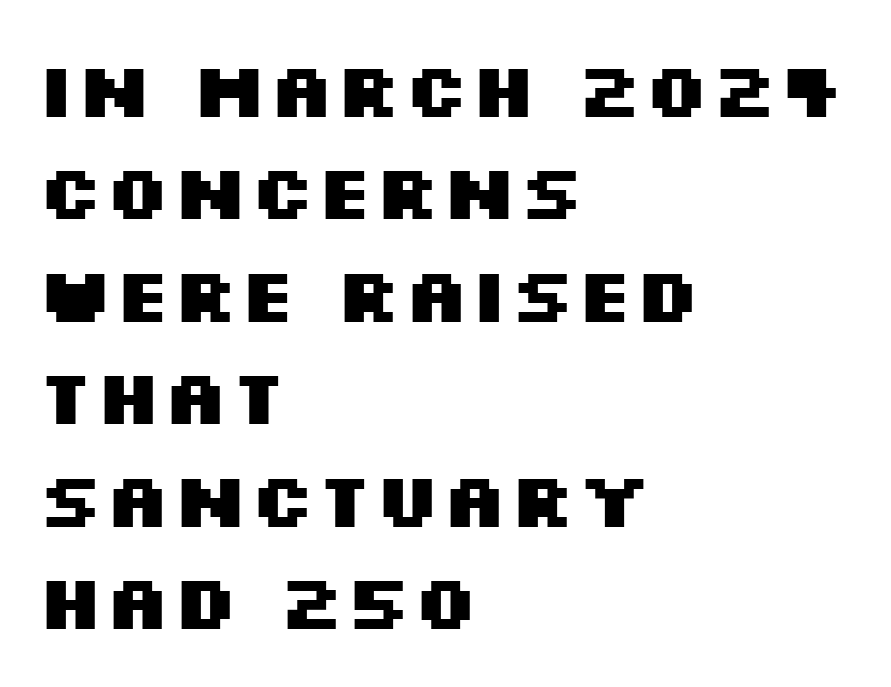
Q: Is the text bold? A: Yes.
Q: Is the text italic (slanted)? A: No, it is upright.
Q: Is the typeface a serif or a sans-serif typeface? A: Sans-serif.
Q: Is the text underlined? A: No.
Q: How is the paragraph aligned? A: Left-aligned.
Q: Is the spacing between letters normal or unusually wide? A: Normal.
Q: Is the spacing between lines tight, normal or loose? A: Normal.
Q: Width (condensed, normal, or wide)? A: Wide.
Q: Stroke contrast? A: Medium.
Q: x-height? A: Large.
Q: Monospaced? A: No.
